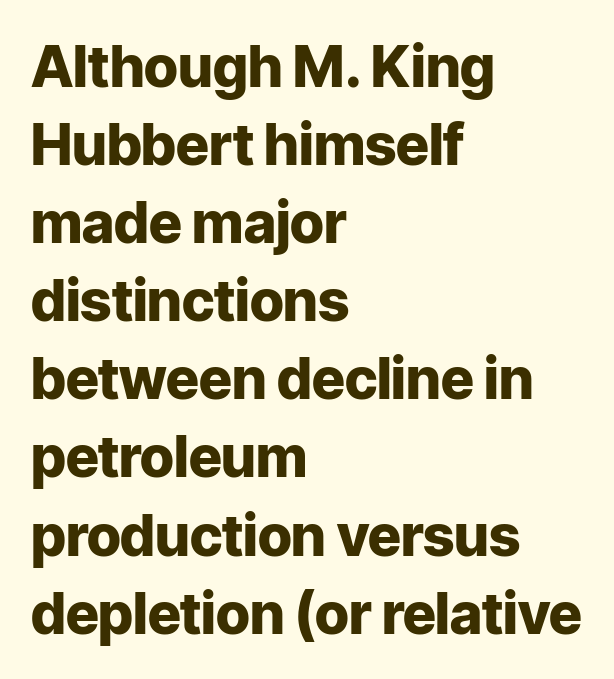
Q: Is the text bold? A: Yes.
Q: Is the text italic (slanted)? A: No, it is upright.
Q: Is the typeface a serif or a sans-serif typeface? A: Sans-serif.
Q: Is the text underlined? A: No.
Q: How is the paragraph aligned? A: Left-aligned.
Q: Is the spacing between letters normal or unusually wide? A: Normal.
Q: Is the spacing between lines tight, normal or loose? A: Normal.
Q: Width (condensed, normal, or wide)? A: Normal.
Q: Stroke contrast? A: Low.
Q: x-height? A: Medium.
Q: Monospaced? A: No.
